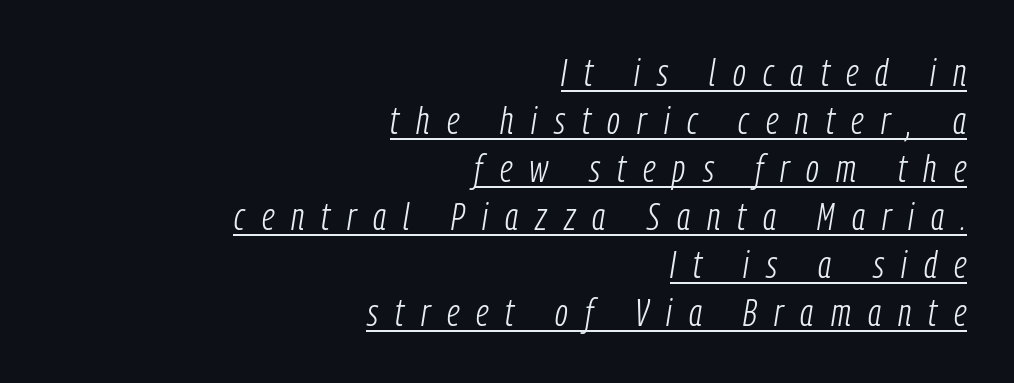
The image shows 39 px light, condensed type, italic (leaning right); set right-aligned, line spacing 1.23x, unusually wide letter spacing (+0.44 em), underlined; low stroke contrast and a medium x-height.
